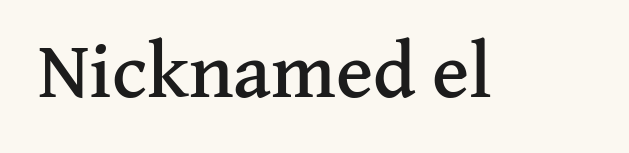
Q: Is the text italic (slanted)? A: No, it is upright.
Q: Is the typeface a serif or a sans-serif typeface? A: Serif.
Q: Is the text underlined? A: No.
Q: Is the spacing between letters normal or unusually wide? A: Normal.
Q: Width (condensed, normal, or wide)? A: Normal.
Q: Stroke contrast? A: Medium.
Q: x-height? A: Medium.
Q: Monospaced? A: No.
